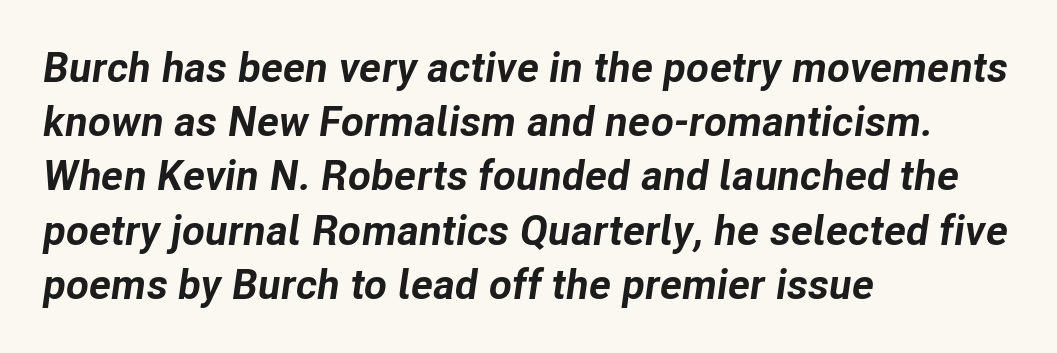
The image shows 42 px bold type, italic (leaning right); set left-aligned, normal line spacing (1.29x), normal letter spacing, not underlined; low stroke contrast and a medium x-height.
